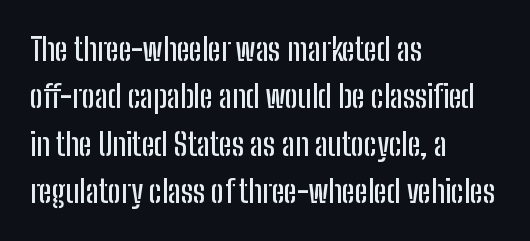
{"serif": "no", "italic": "no", "width": "condensed", "stroke_contrast": "low", "x_height": "medium", "monospaced": "no", "underline": "no", "align": "left", "line_spacing": "normal", "line_spacing_ratio": 1.53, "letter_spacing": "normal", "letter_spacing_em": 0.0, "glyph_px": 31}
